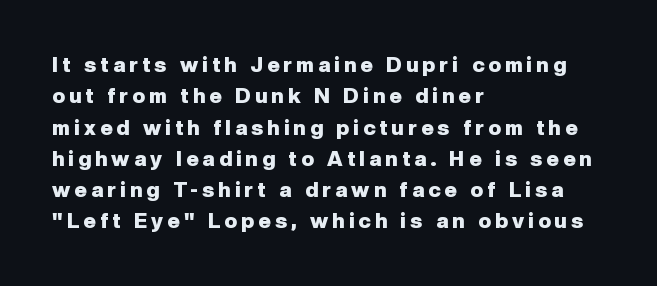
The image shows 21 px bold type, upright; set left-aligned, normal line spacing (1.49x), unusually wide letter spacing (+0.2 em), not underlined.
